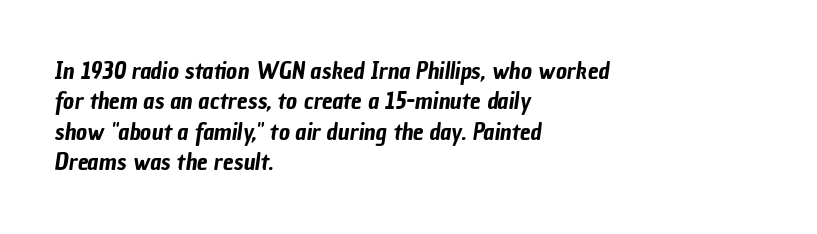
{"underline": "no", "align": "left", "line_spacing": "normal", "line_spacing_ratio": 1.27, "letter_spacing": "normal", "letter_spacing_em": 0.0, "glyph_px": 24}
